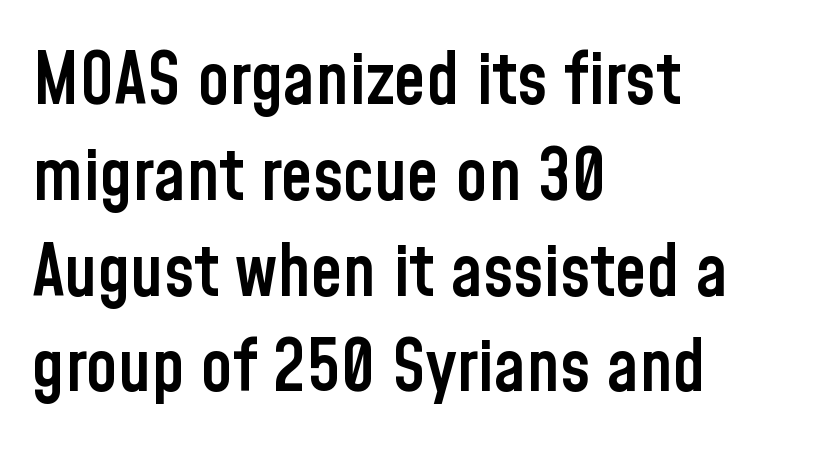
Q: Is the text bold? A: Semi-bold.
Q: Is the text italic (slanted)? A: No, it is upright.
Q: Is the typeface a serif or a sans-serif typeface? A: Sans-serif.
Q: Is the text underlined? A: No.
Q: How is the paragraph aligned? A: Left-aligned.
Q: Is the spacing between letters normal or unusually wide? A: Normal.
Q: Is the spacing between lines tight, normal or loose? A: Normal.
Q: Width (condensed, normal, or wide)? A: Condensed.
Q: Stroke contrast? A: Low.
Q: x-height? A: Medium.
Q: Monospaced? A: No.
